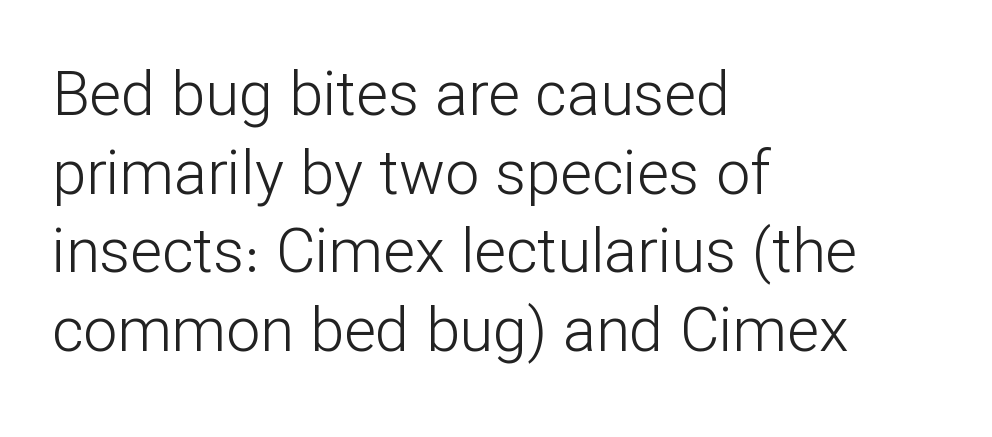
Q: Is the text bold? A: No.
Q: Is the text italic (slanted)? A: No, it is upright.
Q: Is the typeface a serif or a sans-serif typeface? A: Sans-serif.
Q: Is the text underlined? A: No.
Q: How is the paragraph aligned? A: Left-aligned.
Q: Is the spacing between letters normal or unusually wide? A: Normal.
Q: Is the spacing between lines tight, normal or loose? A: Normal.
Q: Width (condensed, normal, or wide)? A: Normal.
Q: Stroke contrast? A: Low.
Q: x-height? A: Medium.
Q: Monospaced? A: No.
